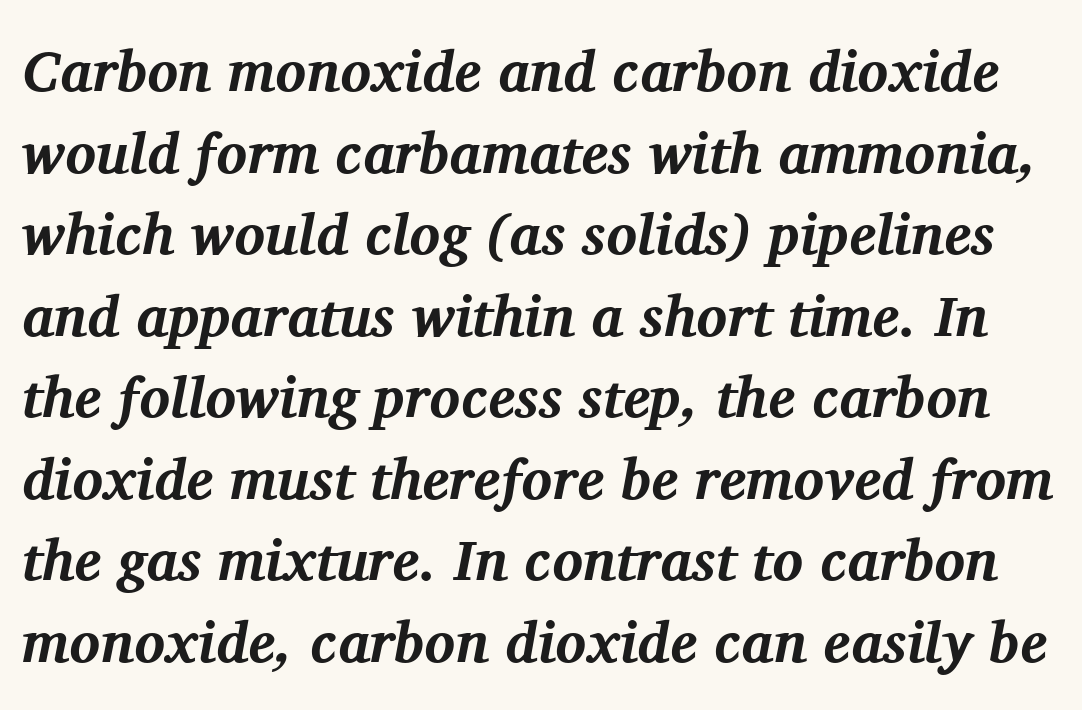
{"serif": "yes", "italic": "yes", "lean": "right", "slant_degrees": 11, "bold": "yes", "weight": "bold", "width": "normal", "stroke_contrast": "medium", "x_height": "medium", "monospaced": "no", "underline": "no", "line_spacing": "normal", "line_spacing_ratio": 1.43, "letter_spacing": "normal", "letter_spacing_em": 0.0, "glyph_px": 57}
